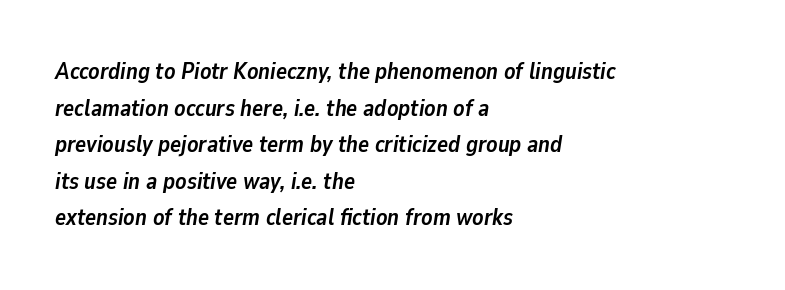
The image shows 23 px bold type, italic (leaning right); set left-aligned, normal line spacing (1.59x), normal letter spacing, not underlined.
